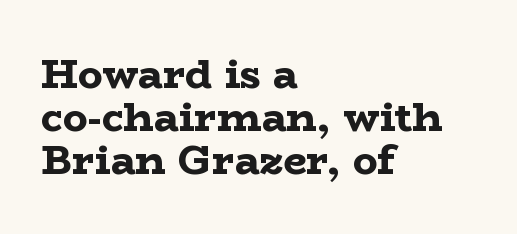
The image shows 41 px bold, wide serif type, upright; set left-aligned, tight line spacing (1.05x), normal letter spacing, not underlined; low stroke contrast and a medium x-height.
